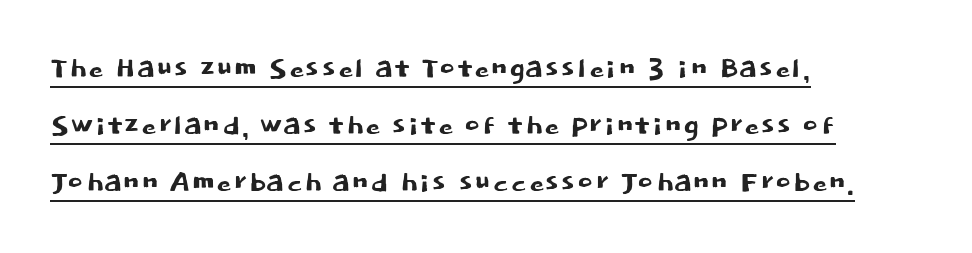
{"serif": "no", "italic": "no", "width": "normal", "stroke_contrast": "low", "x_height": "large", "monospaced": "no", "underline": "yes", "align": "left", "line_spacing": "normal", "line_spacing_ratio": 1.5, "letter_spacing": "normal", "letter_spacing_em": 0.0, "glyph_px": 38}
